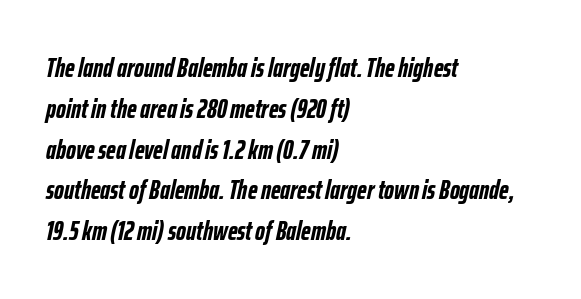
The image shows 27 px bold type, italic (leaning right); set left-aligned, normal line spacing (1.51x), normal letter spacing, not underlined.
